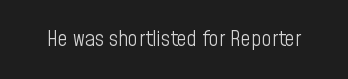
The image shows 22 px text type, upright; set normal letter spacing, not underlined.
